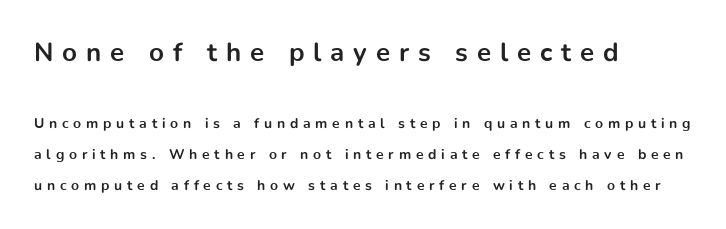
The image shows 26 px bold type, upright; set left-aligned, loose line spacing (2.22x), unusually wide letter spacing (+0.34 em), not underlined; the first (top) block is 1.86x larger.
